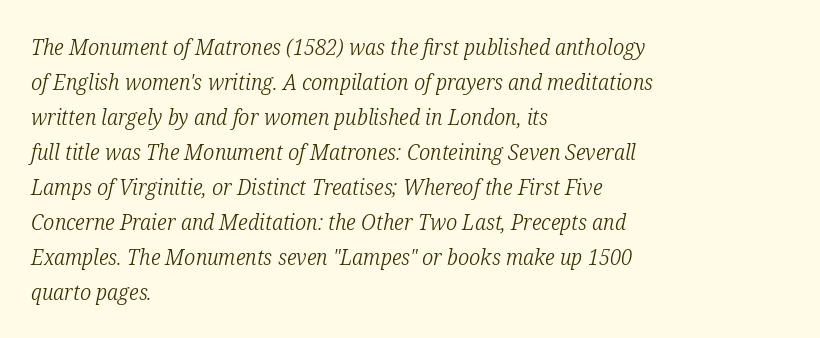
Q: Is the text bold? A: No.
Q: Is the text italic (slanted)? A: Yes, it leans right by about 12 degrees.
Q: Is the text underlined? A: No.
Q: How is the paragraph aligned? A: Left-aligned.
Q: Is the spacing between letters normal or unusually wide? A: Normal.
Q: Is the spacing between lines tight, normal or loose? A: Normal.
